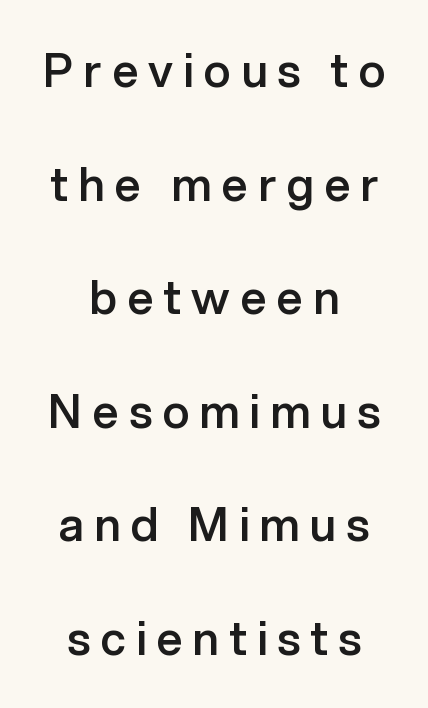
The image shows 46 px semibold sans-serif type, upright; set centered, loose line spacing (2.47x), unusually wide letter spacing (+0.22 em), not underlined; low stroke contrast and a medium x-height.
